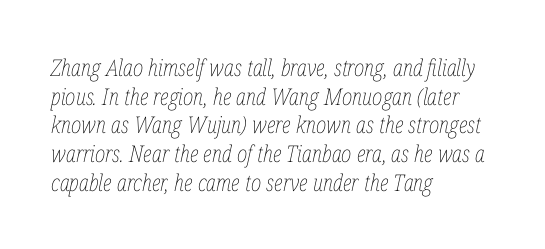
{"italic": "yes", "lean": "right", "slant_degrees": 12, "bold": "no", "underline": "no", "align": "left", "line_spacing": "normal", "line_spacing_ratio": 1.25, "letter_spacing": "normal", "letter_spacing_em": 0.0, "glyph_px": 23}
